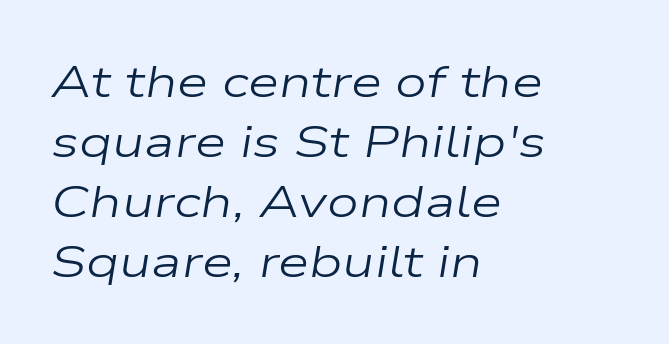
{"italic": "yes", "lean": "right", "slant_degrees": 9, "bold": "no", "weight": "regular", "width": "wide", "stroke_contrast": "low", "x_height": "medium", "monospaced": "no", "underline": "no", "align": "left", "line_spacing": "normal", "line_spacing_ratio": 1.33, "letter_spacing": "normal", "letter_spacing_em": 0.0, "glyph_px": 45}
